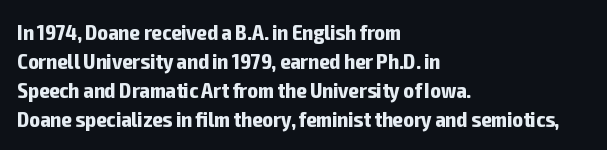
The image shows 22 px bold type, upright; set left-aligned, normal line spacing (1.32x), normal letter spacing, not underlined.
